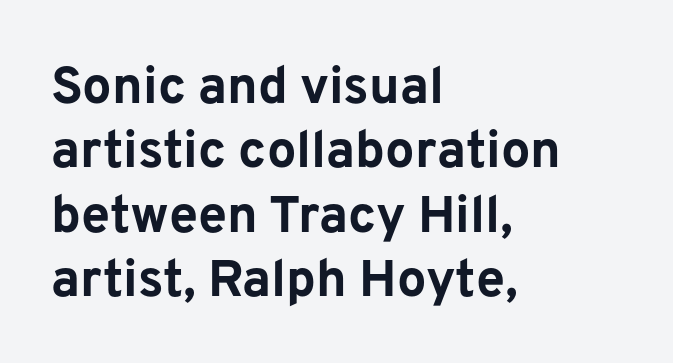
Character widths vary here, with narrow letters taking less room than wide ones. Does the type have serifs? No, each stem ends abruptly. Descenders hang freely into open space. Pretty heavy lettering here — definitely bold. This rendering uses left alignment, leaving the right contour irregular. What stands out about the letter spacing? Nothing — it is the standard amount.
